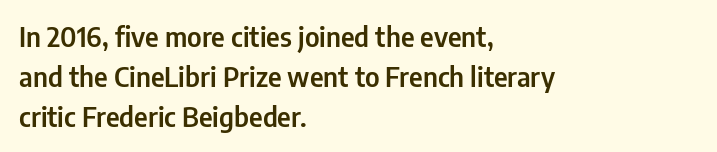
Regular leading. The zone under the glyphs is completely vacant. Italic? Not at all — the glyphs are vertical. A typesetter would call this zero additional tracking. Leftover space on each line is placed entirely after the last word.
